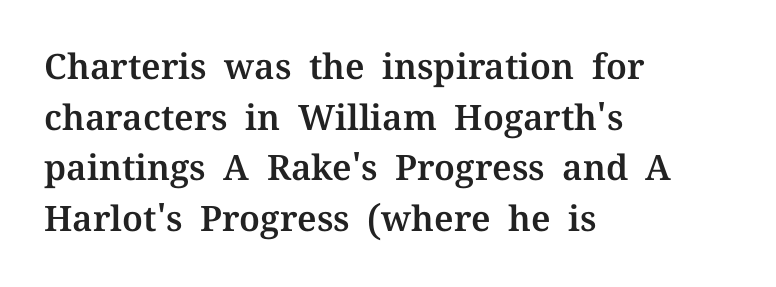
{"serif": "yes", "italic": "no", "width": "normal", "stroke_contrast": "medium", "x_height": "medium", "monospaced": "no", "underline": "no", "align": "left", "line_spacing": "normal", "line_spacing_ratio": 1.45, "letter_spacing": "normal", "letter_spacing_em": 0.0, "glyph_px": 35}
